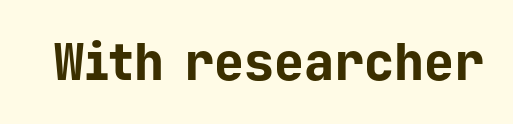
The image shows 50 px bold sans-serif type, upright, monospaced; set normal letter spacing, not underlined; low stroke contrast and a medium x-height.
